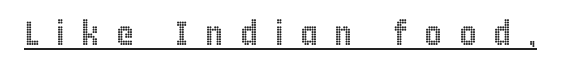
Q: Is the text italic (slanted)? A: No, it is upright.
Q: Is the text underlined? A: Yes.
Q: Is the spacing between letters normal or unusually wide? A: Unusually wide.
Q: Width (condensed, normal, or wide)? A: Condensed.
Q: x-height? A: Large.
Q: Monospaced? A: No.
